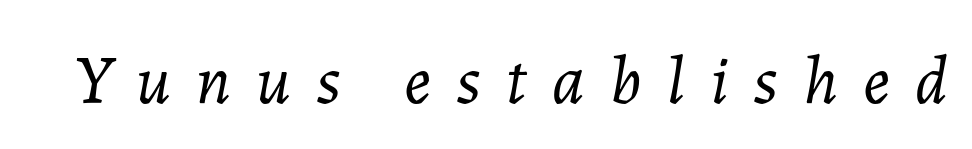
Q: Is the text bold? A: No.
Q: Is the text italic (slanted)? A: Yes, it leans right by about 7 degrees.
Q: Is the text underlined? A: No.
Q: Is the spacing between letters normal or unusually wide? A: Unusually wide.
Q: Width (condensed, normal, or wide)? A: Normal.
Q: Stroke contrast? A: Low.
Q: x-height? A: Medium.
Q: Monospaced? A: No.
